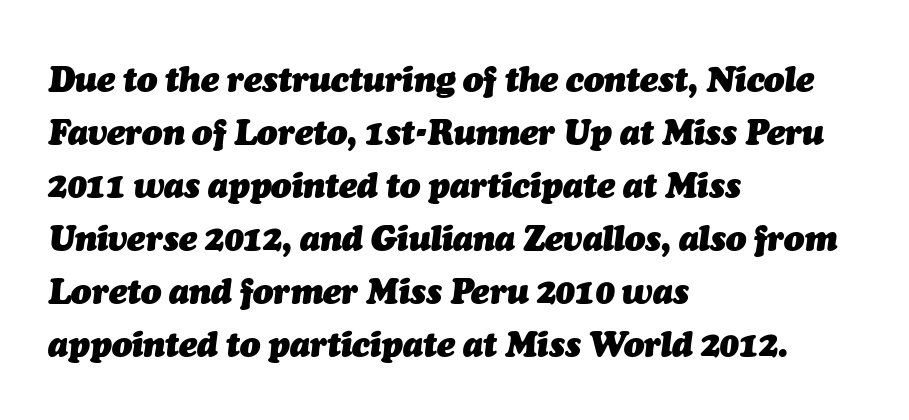
The image shows 34 px heavy type, italic (leaning right); set left-aligned, normal line spacing (1.56x), normal letter spacing, not underlined; medium stroke contrast and a medium x-height.
